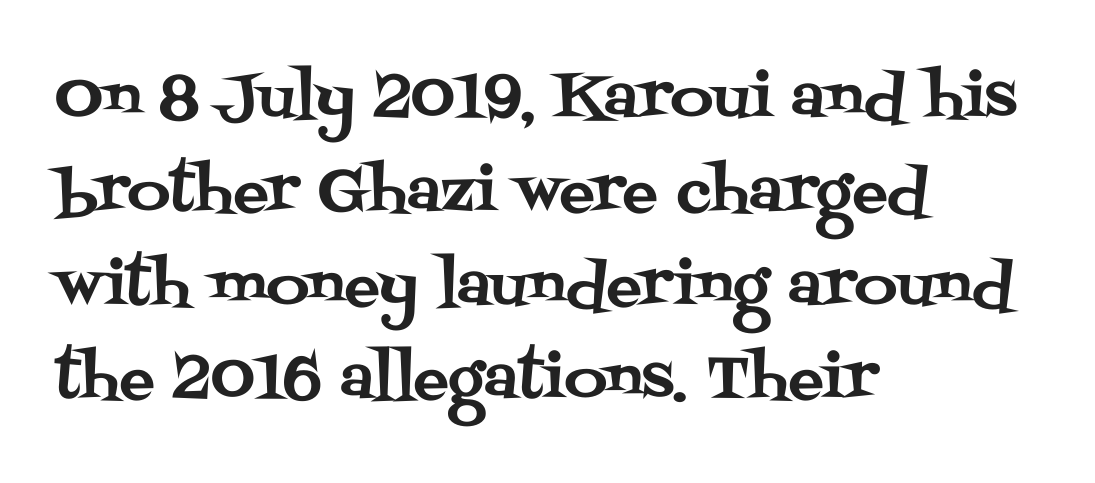
The image shows 59 px serif type, upright; set left-aligned, normal line spacing (1.59x), normal letter spacing, not underlined; medium stroke contrast and a large x-height.
